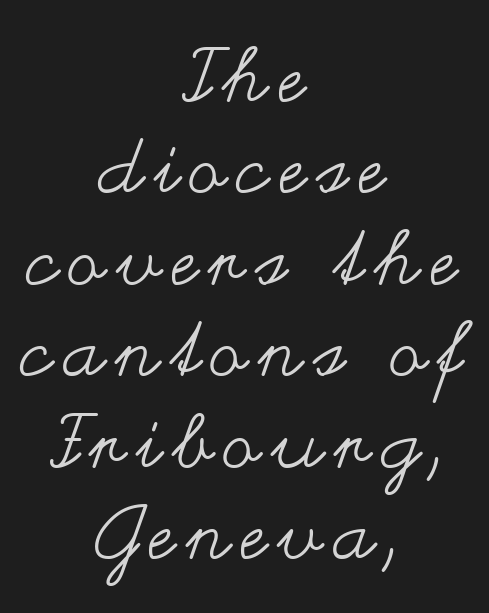
The image shows 75 px regular-weight, wide type; set centered, line spacing 1.22x, not underlined; medium stroke contrast and a small x-height.
